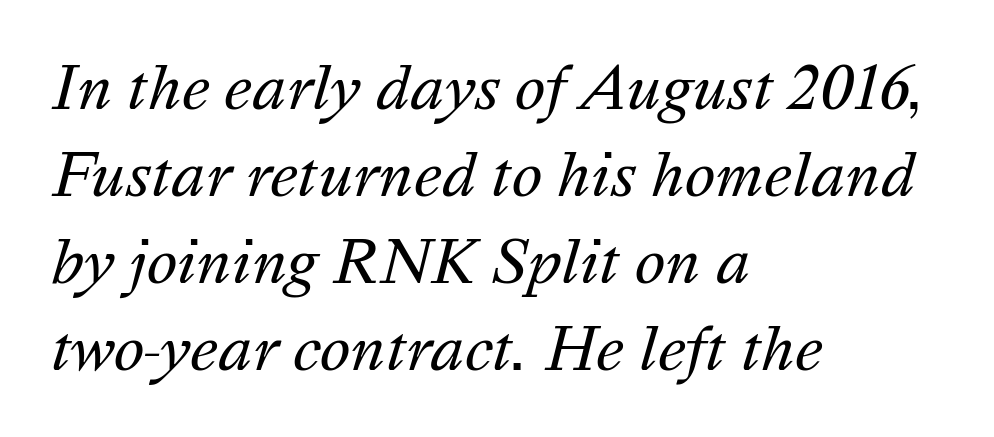
Q: Is the text bold? A: No.
Q: Is the text italic (slanted)? A: Yes, it leans right by about 16 degrees.
Q: Is the text underlined? A: No.
Q: How is the paragraph aligned? A: Left-aligned.
Q: Is the spacing between letters normal or unusually wide? A: Normal.
Q: Is the spacing between lines tight, normal or loose? A: Normal.
Q: Width (condensed, normal, or wide)? A: Normal.
Q: Stroke contrast? A: Medium.
Q: x-height? A: Medium.
Q: Monospaced? A: No.
